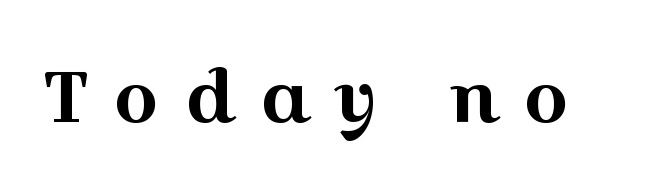
Q: Is the text italic (slanted)? A: No, it is upright.
Q: Is the typeface a serif or a sans-serif typeface? A: Serif.
Q: Is the text underlined? A: No.
Q: Is the spacing between letters normal or unusually wide? A: Unusually wide.
Q: Width (condensed, normal, or wide)? A: Wide.
Q: x-height? A: Medium.
Q: Monospaced? A: No.
